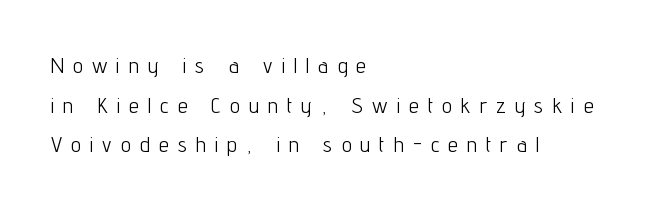
The image shows 22 px text type, upright; set left-aligned, line spacing 1.8x, unusually wide letter spacing (+0.42 em), not underlined.
